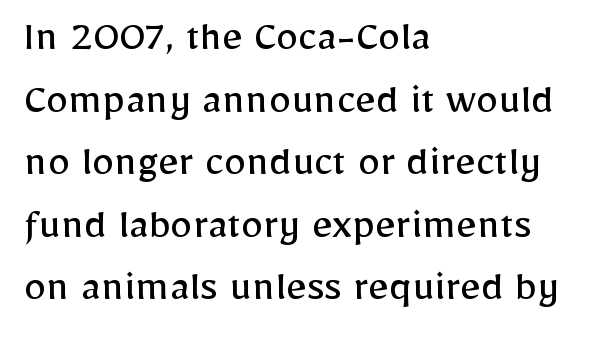
Q: Is the text bold? A: No.
Q: Is the text italic (slanted)? A: No, it is upright.
Q: Is the typeface a serif or a sans-serif typeface? A: Sans-serif.
Q: Is the text underlined? A: No.
Q: How is the paragraph aligned? A: Left-aligned.
Q: Is the spacing between letters normal or unusually wide? A: Normal.
Q: Is the spacing between lines tight, normal or loose? A: Normal.
Q: Width (condensed, normal, or wide)? A: Normal.
Q: Stroke contrast? A: Low.
Q: x-height? A: Medium.
Q: Monospaced? A: No.
